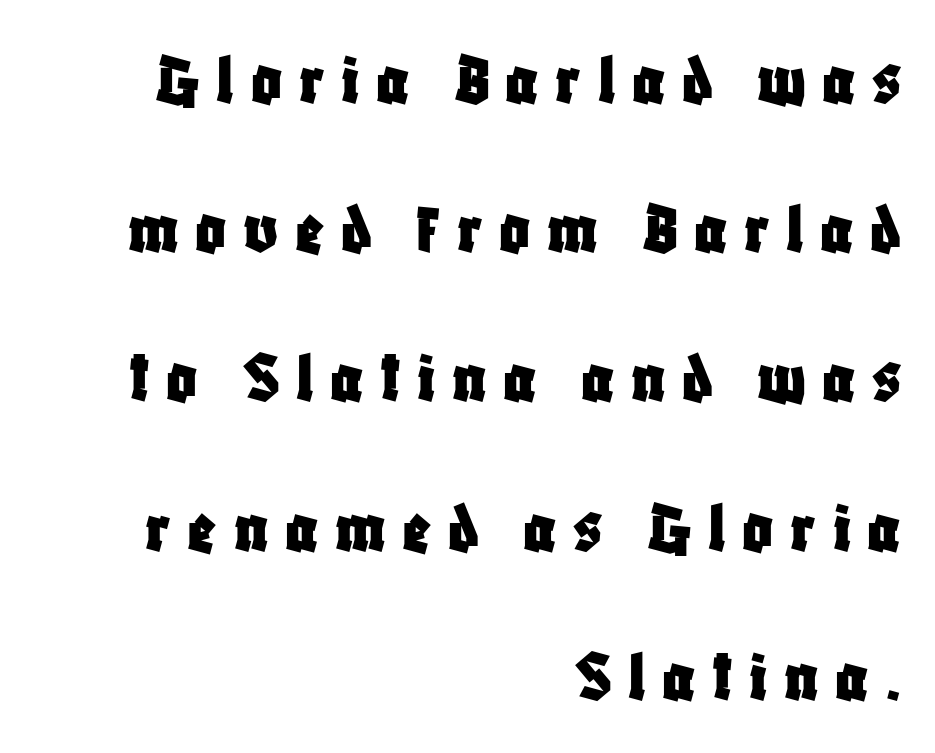
Do the characters align in a grid? No, the font is proportional. Letter spacing: wide. The passage is arranged like a letterhead date or caption credit — flush right. The designer went with a sans here, leaving each stem footless.
